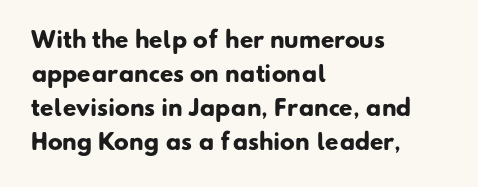
The image shows 22 px bold type; set left-aligned, normal line spacing (1.54x), normal letter spacing, not underlined.
